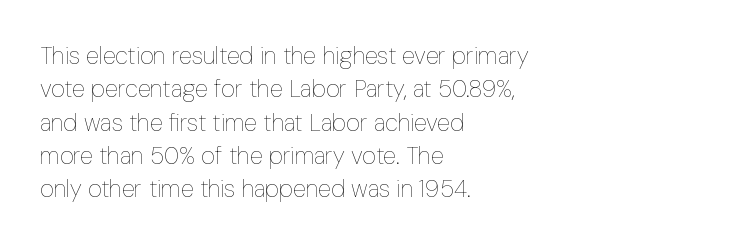
Q: Is the text bold? A: No.
Q: Is the text italic (slanted)? A: No, it is upright.
Q: Is the text underlined? A: No.
Q: How is the paragraph aligned? A: Left-aligned.
Q: Is the spacing between letters normal or unusually wide? A: Normal.
Q: Is the spacing between lines tight, normal or loose? A: Normal.
